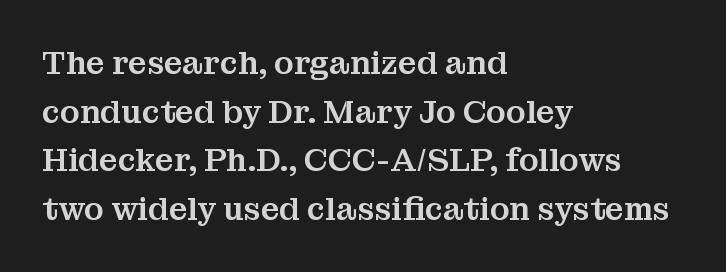
{"serif": "yes", "italic": "no", "width": "normal", "stroke_contrast": "medium", "x_height": "medium", "monospaced": "no", "underline": "no", "align": "left", "line_spacing": "normal", "line_spacing_ratio": 1.52, "letter_spacing": "normal", "letter_spacing_em": 0.0, "glyph_px": 32}
